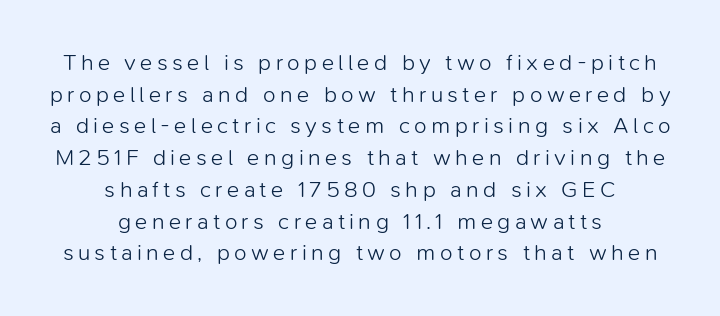
The image shows 23 px text type, upright; set centered, normal line spacing (1.38x), not underlined.
